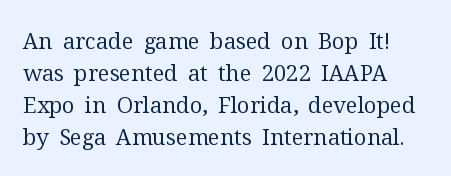
The image shows 22 px text type, upright; set left-aligned, normal line spacing (1.46x), normal letter spacing, not underlined.
